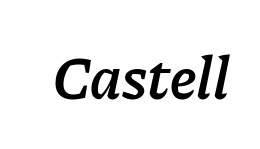
{"italic": "yes", "lean": "right", "slant_degrees": 11, "bold": "semi", "weight": "semibold", "width": "normal", "stroke_contrast": "low", "x_height": "medium", "monospaced": "no", "underline": "no", "letter_spacing": "normal", "letter_spacing_em": 0.0, "glyph_px": 61}
